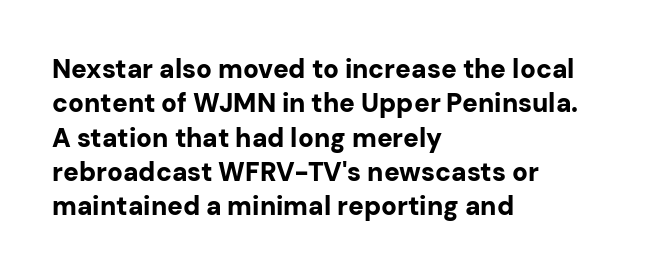
Q: Is the text bold? A: Yes.
Q: Is the text italic (slanted)? A: No, it is upright.
Q: Is the text underlined? A: No.
Q: How is the paragraph aligned? A: Left-aligned.
Q: Is the spacing between letters normal or unusually wide? A: Normal.
Q: Is the spacing between lines tight, normal or loose? A: Normal.
